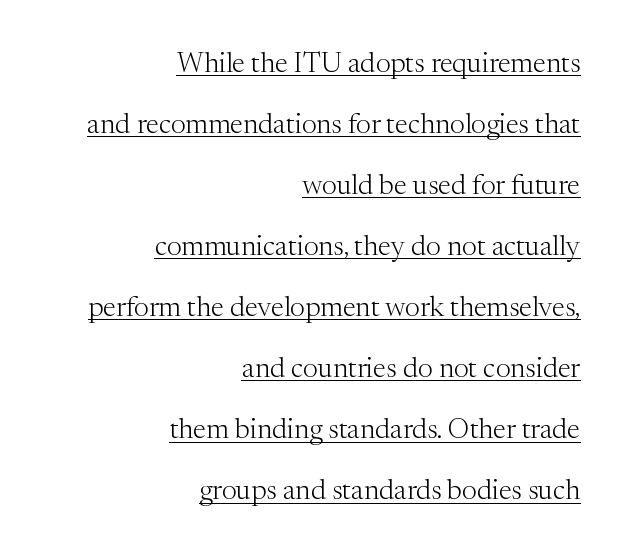
{"serif": "yes", "italic": "no", "bold": "no", "weight": "light", "width": "normal", "stroke_contrast": "medium", "x_height": "medium", "monospaced": "no", "underline": "yes", "align": "right", "line_spacing": "loose", "line_spacing_ratio": 2.18, "letter_spacing": "normal", "letter_spacing_em": 0.0, "glyph_px": 28}
